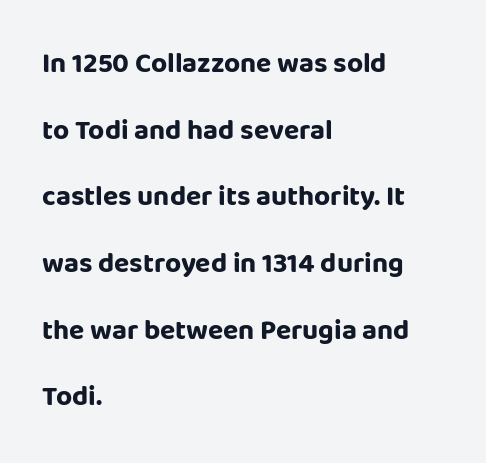
Q: Is the text bold? A: Yes.
Q: Is the text italic (slanted)? A: No, it is upright.
Q: Is the typeface a serif or a sans-serif typeface? A: Sans-serif.
Q: Is the text underlined? A: No.
Q: How is the paragraph aligned? A: Left-aligned.
Q: Is the spacing between letters normal or unusually wide? A: Normal.
Q: Is the spacing between lines tight, normal or loose? A: Loose.
Q: Width (condensed, normal, or wide)? A: Normal.
Q: Stroke contrast? A: Low.
Q: x-height? A: Large.
Q: Monospaced? A: No.
